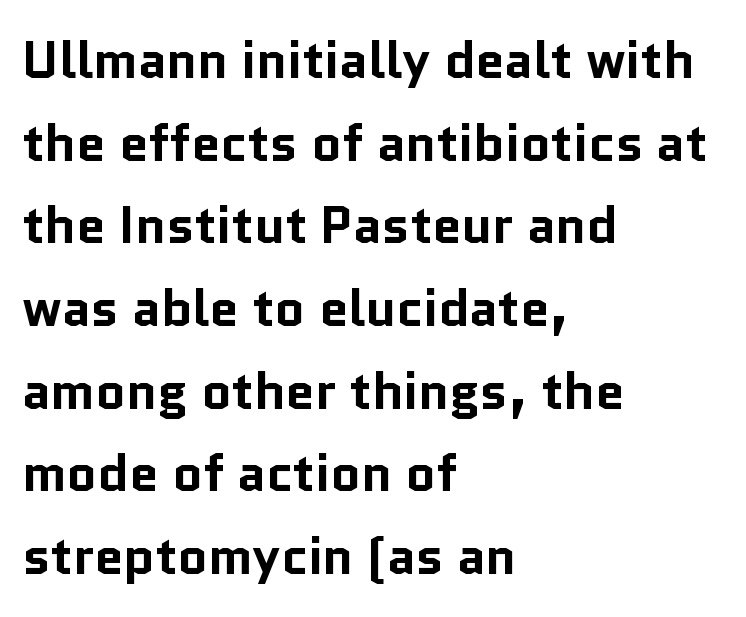
{"serif": "no", "italic": "no", "bold": "yes", "weight": "bold", "width": "normal", "stroke_contrast": "low", "x_height": "medium", "monospaced": "no", "underline": "no", "align": "left", "line_spacing": "normal", "line_spacing_ratio": 1.59, "letter_spacing": "normal", "letter_spacing_em": 0.0, "glyph_px": 52}
